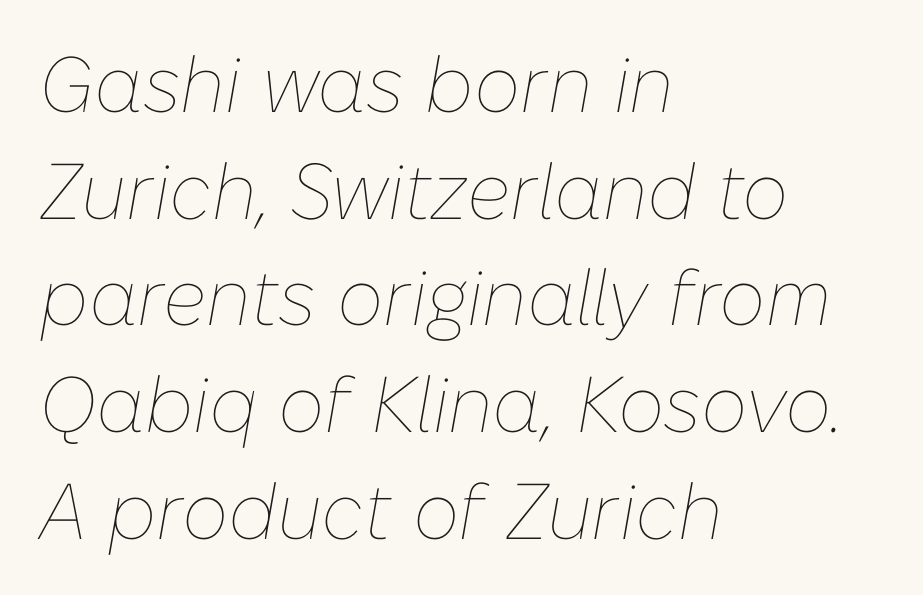
Q: Is the text bold? A: No.
Q: Is the text italic (slanted)? A: Yes, it leans right by about 10 degrees.
Q: Is the text underlined? A: No.
Q: How is the paragraph aligned? A: Left-aligned.
Q: Is the spacing between letters normal or unusually wide? A: Normal.
Q: Is the spacing between lines tight, normal or loose? A: Normal.
Q: Width (condensed, normal, or wide)? A: Normal.
Q: Stroke contrast? A: Low.
Q: x-height? A: Medium.
Q: Monospaced? A: No.
